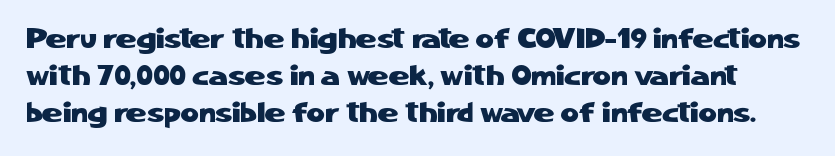
Q: Is the text italic (slanted)? A: No, it is upright.
Q: Is the typeface a serif or a sans-serif typeface? A: Sans-serif.
Q: Is the text underlined? A: No.
Q: Is the spacing between letters normal or unusually wide? A: Normal.
Q: Is the spacing between lines tight, normal or loose? A: Normal.
Q: Width (condensed, normal, or wide)? A: Normal.
Q: Stroke contrast? A: Low.
Q: x-height? A: Medium.
Q: Monospaced? A: No.
